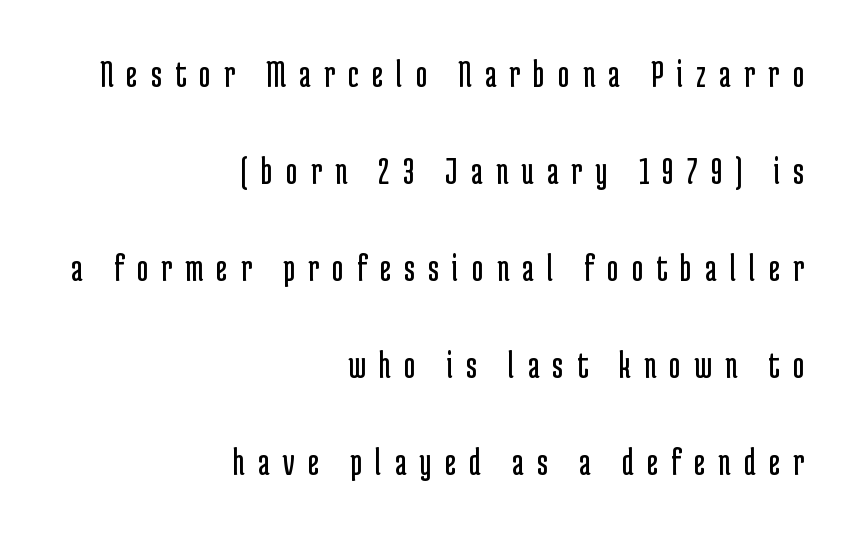
The image shows 39 px regular-weight, condensed sans-serif type, upright; set right-aligned, loose line spacing (2.49x), unusually wide letter spacing (+0.34 em), not underlined; low stroke contrast and a medium x-height.
